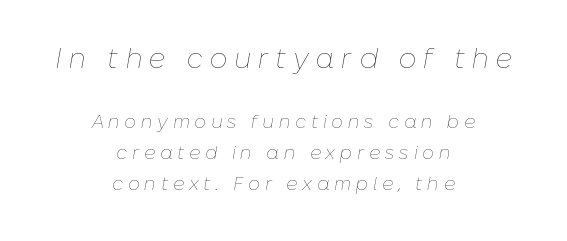
Each letter keeps its own natural width here, so spacing adapts to shape. The lines in this sample share a center point and differ in where they start and stop. Of the two passages, the one on top uses the larger point size. This sample keeps an unexceptional amount of space between lines. The weight would be labelled regular, book, light, or lighter still.
